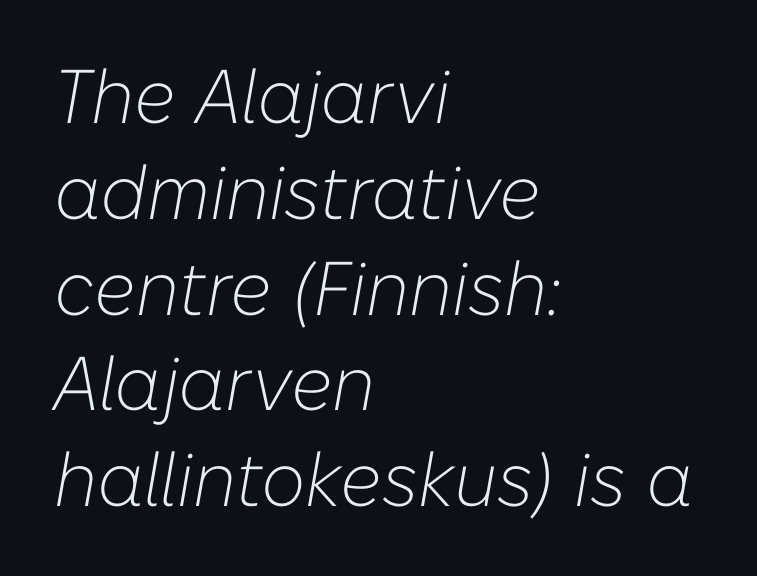
{"italic": "yes", "lean": "right", "slant_degrees": 10, "bold": "no", "weight": "light", "width": "normal", "stroke_contrast": "low", "x_height": "medium", "monospaced": "no", "underline": "no", "align": "left", "line_spacing": "normal", "line_spacing_ratio": 1.26, "letter_spacing": "normal", "letter_spacing_em": 0.0, "glyph_px": 76}
